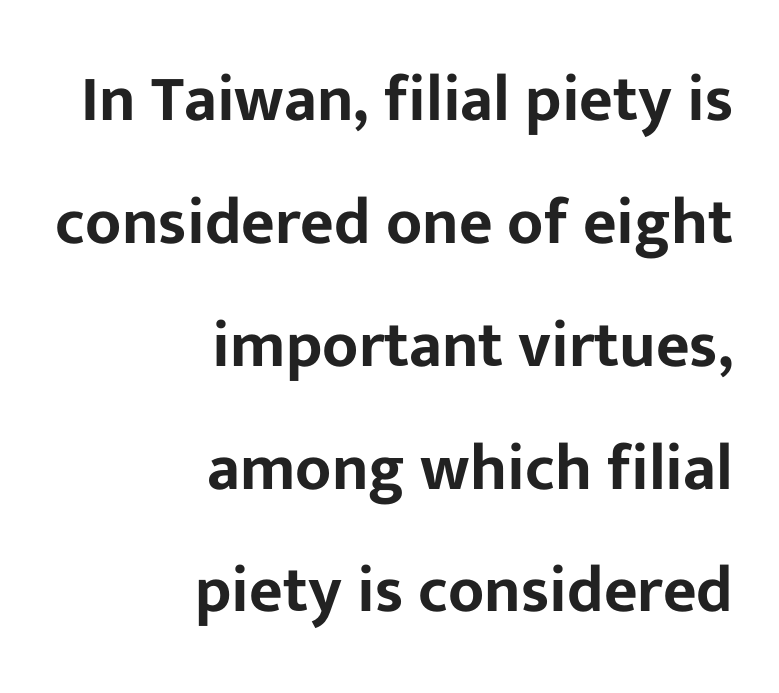
What stands out about the letter spacing? Nothing — it is the standard amount. Beneath every word, the page is bare. These lines were composed using upright roman letters. Nothing sits at the stroke ends, so this counts as sans-serif. A flush-right, rag-left setting is used for this passage. The letters advance in unequal steps, a hallmark of proportional type.
